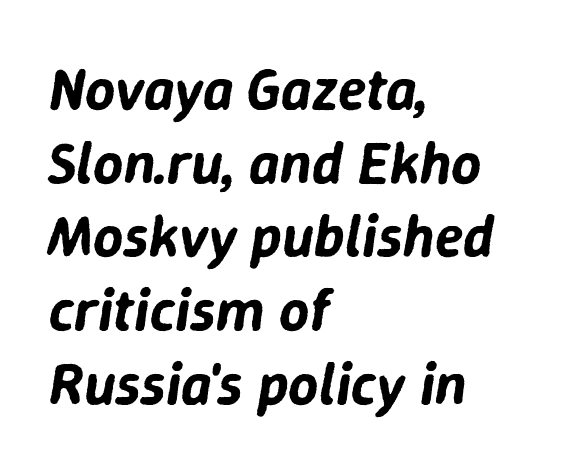
Q: Is the text italic (slanted)? A: Yes, it leans right by about 9 degrees.
Q: Is the text underlined? A: No.
Q: How is the paragraph aligned? A: Left-aligned.
Q: Is the spacing between letters normal or unusually wide? A: Normal.
Q: Is the spacing between lines tight, normal or loose? A: Normal.
Q: Width (condensed, normal, or wide)? A: Normal.
Q: Stroke contrast? A: Low.
Q: x-height? A: Medium.
Q: Monospaced? A: No.
